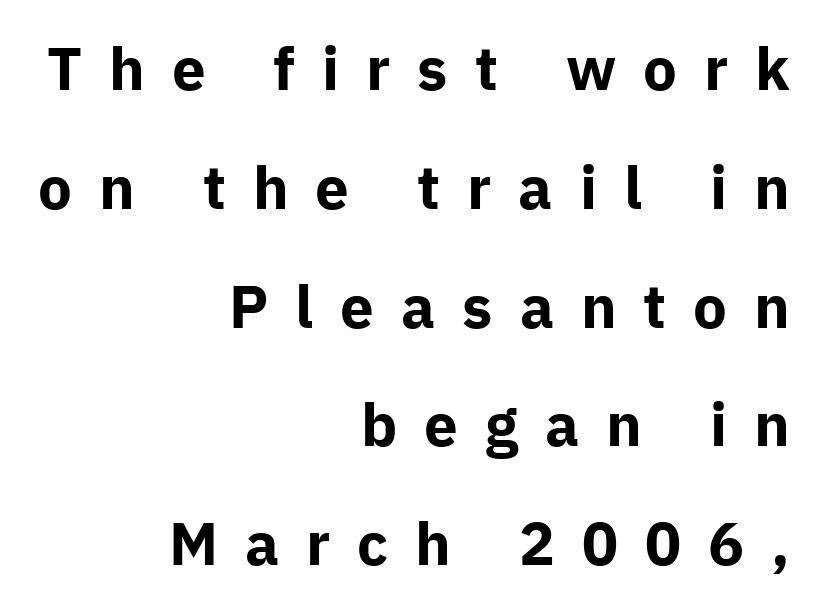
{"serif": "no", "italic": "no", "bold": "yes", "weight": "bold", "width": "normal", "stroke_contrast": "low", "x_height": "medium", "monospaced": "no", "underline": "no", "align": "right", "line_spacing": "loose", "line_spacing_ratio": 1.98, "letter_spacing": "wide", "letter_spacing_em": 0.45, "glyph_px": 60}
